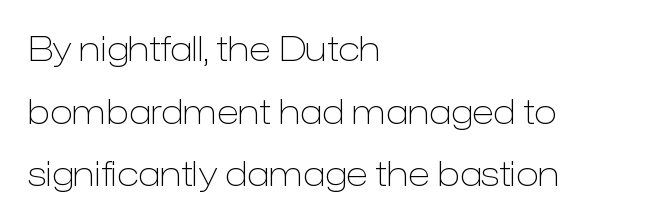
Q: Is the text bold? A: No.
Q: Is the text italic (slanted)? A: No, it is upright.
Q: Is the typeface a serif or a sans-serif typeface? A: Sans-serif.
Q: Is the text underlined? A: No.
Q: How is the paragraph aligned? A: Left-aligned.
Q: Is the spacing between letters normal or unusually wide? A: Normal.
Q: Width (condensed, normal, or wide)? A: Normal.
Q: Stroke contrast? A: Low.
Q: x-height? A: Medium.
Q: Monospaced? A: No.
